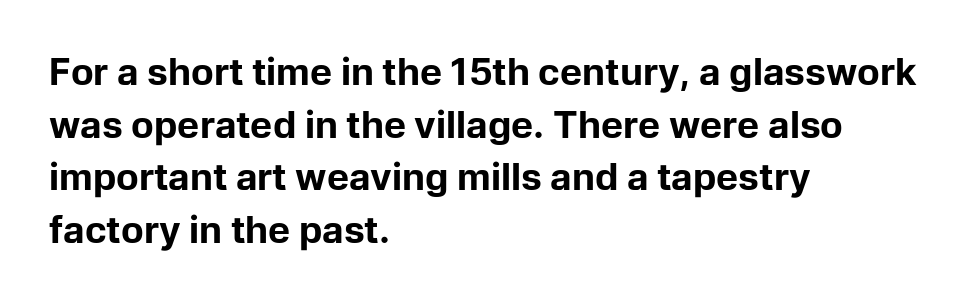
The leading is moderate, giving the passage an even texture. Observe the absence of serifs on each vertical stroke in this sample. You'd pick this weight for a headline — it's a proper bold. The area under the type is left untouched. Each letter keeps its own natural width here, so spacing adapts to shape. In terms of posture, this sample is upright.
